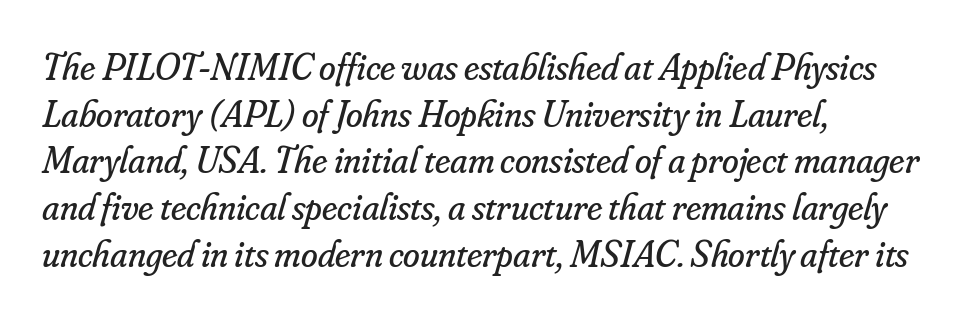
{"serif": "yes", "italic": "yes", "lean": "right", "slant_degrees": 16, "bold": "no", "weight": "regular", "width": "normal", "stroke_contrast": "low", "x_height": "small", "monospaced": "no", "underline": "no", "align": "left", "line_spacing_ratio": 1.23, "letter_spacing": "normal", "letter_spacing_em": 0.0, "glyph_px": 38}
